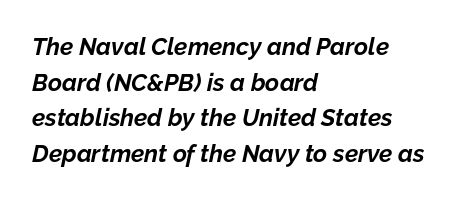
The image shows 24 px bold type, italic (leaning right); set left-aligned, normal line spacing (1.48x), normal letter spacing, not underlined.
